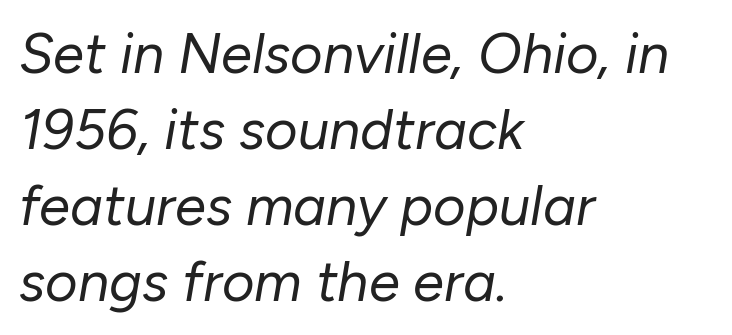
{"italic": "yes", "lean": "right", "slant_degrees": 10, "bold": "no", "weight": "regular", "width": "normal", "stroke_contrast": "low", "x_height": "medium", "monospaced": "no", "underline": "no", "align": "left", "line_spacing": "normal", "line_spacing_ratio": 1.36, "letter_spacing": "normal", "letter_spacing_em": 0.0, "glyph_px": 56}
